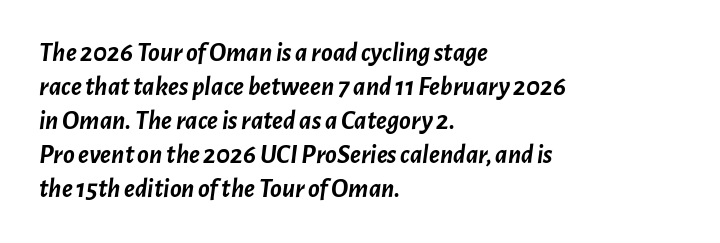
Just letters on the line, the space beneath them empty. Observe the ordinary spacing: letters are neighbours, not strangers. The text block is weighted toward the left margin, trailing off unevenly rightward. Characters are canted at an angle relative to the baseline's perpendicular. Strong, thick strokes mark this as bold type.
